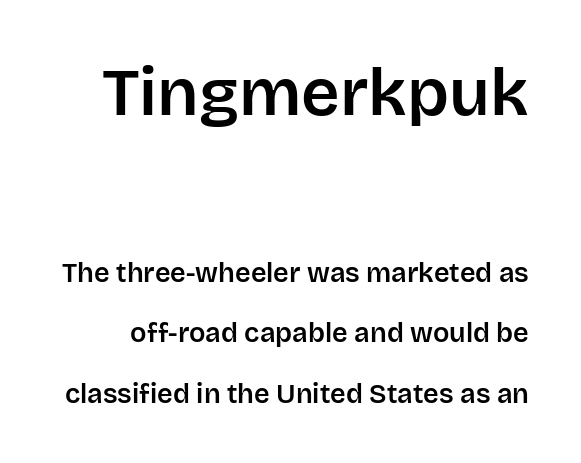
{"serif": "no", "italic": "no", "width": "normal", "stroke_contrast": "low", "x_height": "large", "monospaced": "no", "underline": "no", "line_spacing": "loose", "line_spacing_ratio": 2.24, "letter_spacing": "normal", "letter_spacing_em": 0.0, "larger_block": "first", "size_ratio": 2.48, "glyph_px": 67}
